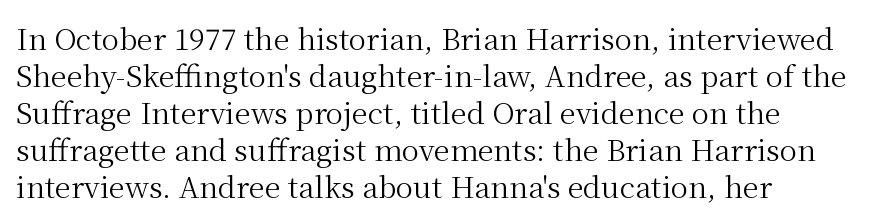
{"serif": "yes", "italic": "no", "bold": "no", "weight": "regular", "width": "normal", "stroke_contrast": "medium", "x_height": "medium", "monospaced": "no", "underline": "no", "align": "left", "line_spacing": "normal", "line_spacing_ratio": 1.28, "letter_spacing": "normal", "letter_spacing_em": 0.0, "glyph_px": 29}
